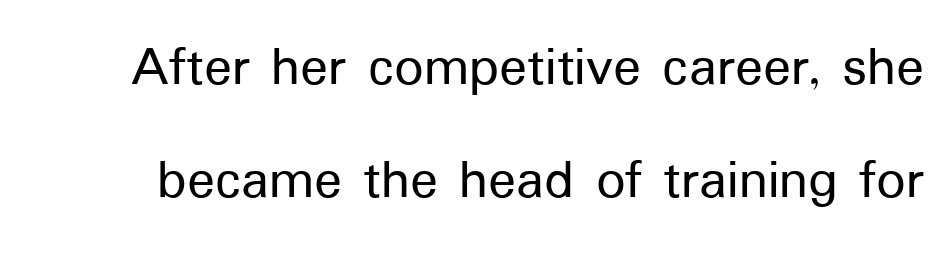
The image shows 58 px sans-serif type, upright; set loose line spacing (1.95x), normal letter spacing, not underlined; low stroke contrast and a medium x-height.
